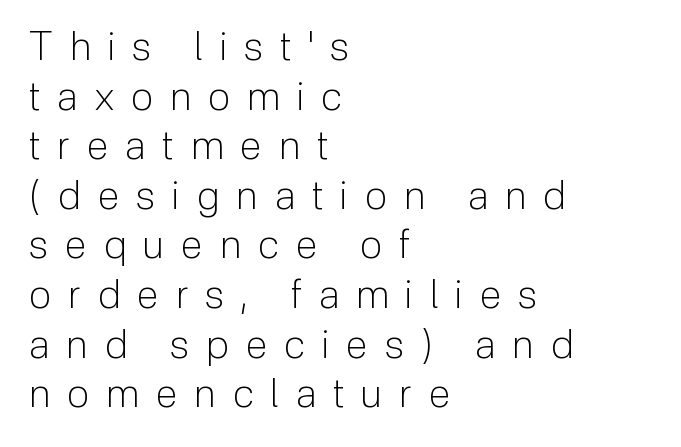
Q: Is the text bold? A: No.
Q: Is the text italic (slanted)? A: No, it is upright.
Q: Is the typeface a serif or a sans-serif typeface? A: Sans-serif.
Q: Is the text underlined? A: No.
Q: How is the paragraph aligned? A: Left-aligned.
Q: Is the spacing between letters normal or unusually wide? A: Unusually wide.
Q: Width (condensed, normal, or wide)? A: Normal.
Q: Stroke contrast? A: Low.
Q: x-height? A: Medium.
Q: Monospaced? A: No.
